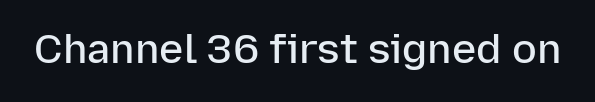
Nothing unusual about the tracking: characters are spaced as the font intends. Italic: no, the glyphs are upright roman. The specimen omits any rule beneath the text block's lines. On the weight axis this lands at semibold, roughly 600. Here the designer chose a conventional face with non-uniform glyph widths. The letters carry no serifs — their stems end cleanly without finishing strokes.
